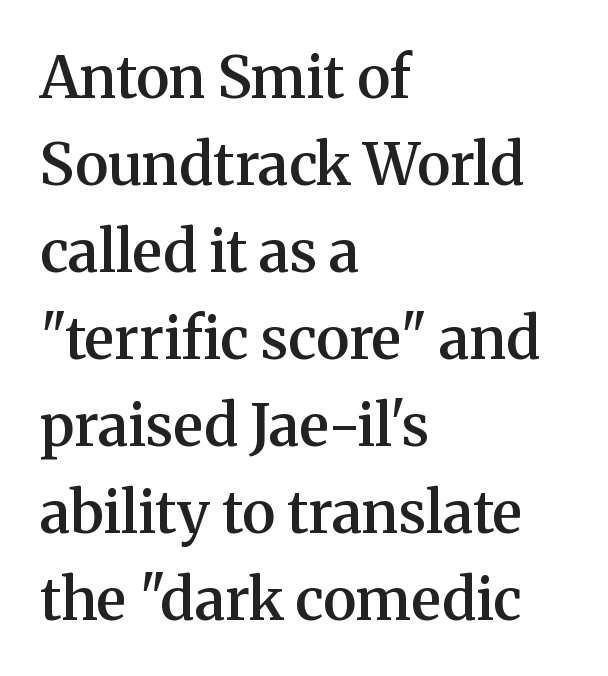
The image shows 58 px semibold serif type, upright; set left-aligned, normal line spacing (1.5x), normal letter spacing, not underlined; medium stroke contrast and a medium x-height.
